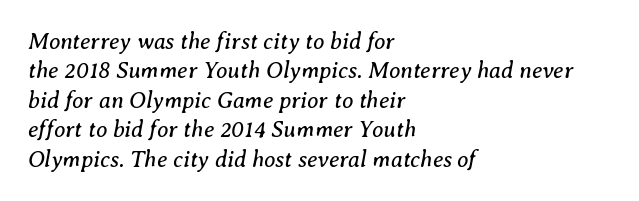
{"italic": "yes", "lean": "right", "slant_degrees": 8, "bold": "no", "underline": "no", "align": "left", "line_spacing": "normal", "line_spacing_ratio": 1.28, "letter_spacing": "normal", "letter_spacing_em": 0.0, "glyph_px": 23}
